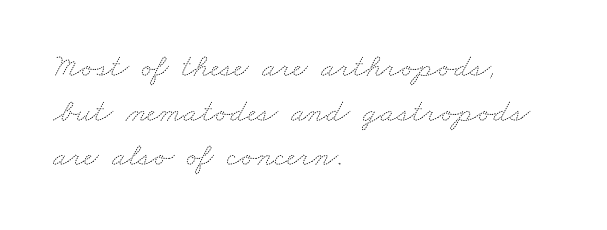
Q: Is the text bold? A: No.
Q: Is the text underlined? A: No.
Q: How is the paragraph aligned? A: Left-aligned.
Q: Is the spacing between letters normal or unusually wide? A: Normal.
Q: Is the spacing between lines tight, normal or loose? A: Normal.
Q: Width (condensed, normal, or wide)? A: Wide.
Q: Stroke contrast? A: Medium.
Q: x-height? A: Small.
Q: Monospaced? A: No.
